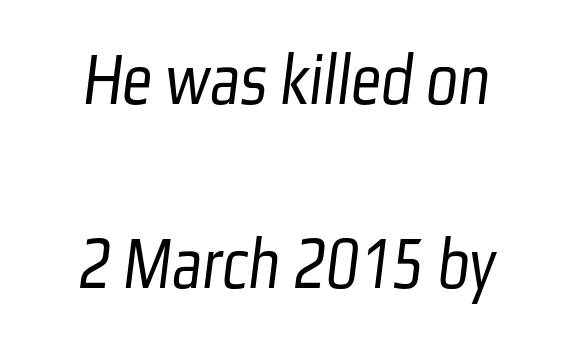
The image shows 75 px light, condensed sans-serif type; set centered, loose line spacing (2.45x), normal letter spacing, not underlined; low stroke contrast and a medium x-height.
